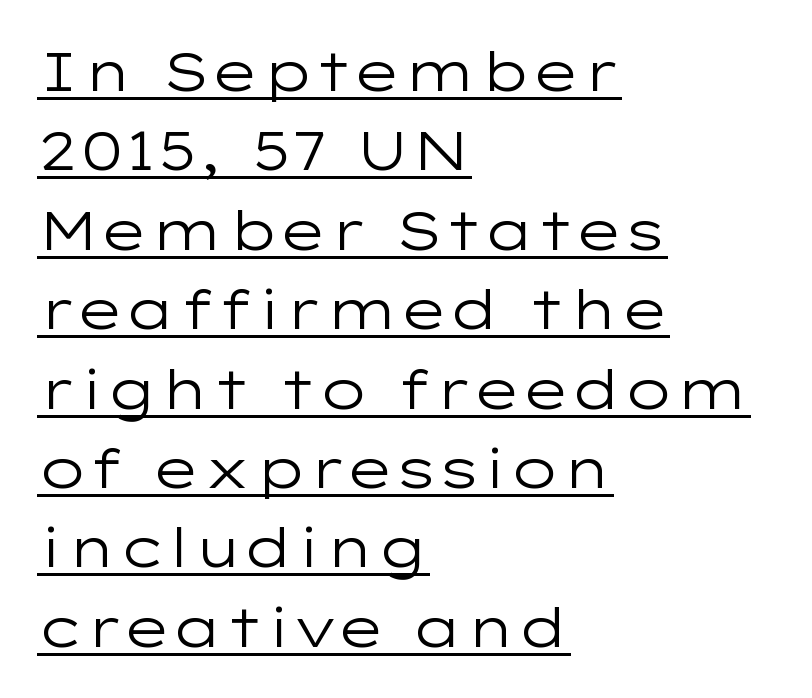
The glyphs in this specimen are sans serif. The letterforms sit shoulder to shoulder at normal distance. The words here are underlined. Vertical stems look standard width or narrower in stroke.
